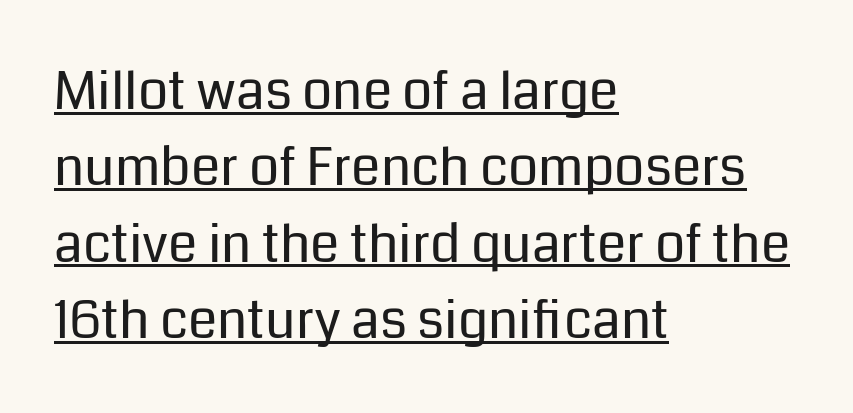
Every row of glyphs begins at an identical x-position on the left. The type is set solid horizontally, with unmodified tracking. Regarding leading, the lines here are spaced in the standard way. The rendered words wear a rule along their underside. The characters display no serif detailing; their extremities are plain.
